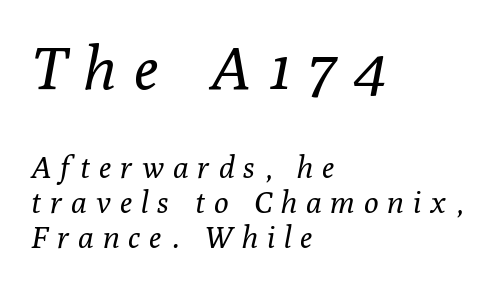
These glyphs show unthickened strokes, regular width or finer. Compared with ordinary roman type, these characters are visibly tilted. The space directly below the letters is spotless. Which margin do the lines hug? The left one — the right edge is uneven. These lines are rendered in a variable-pitch font.
